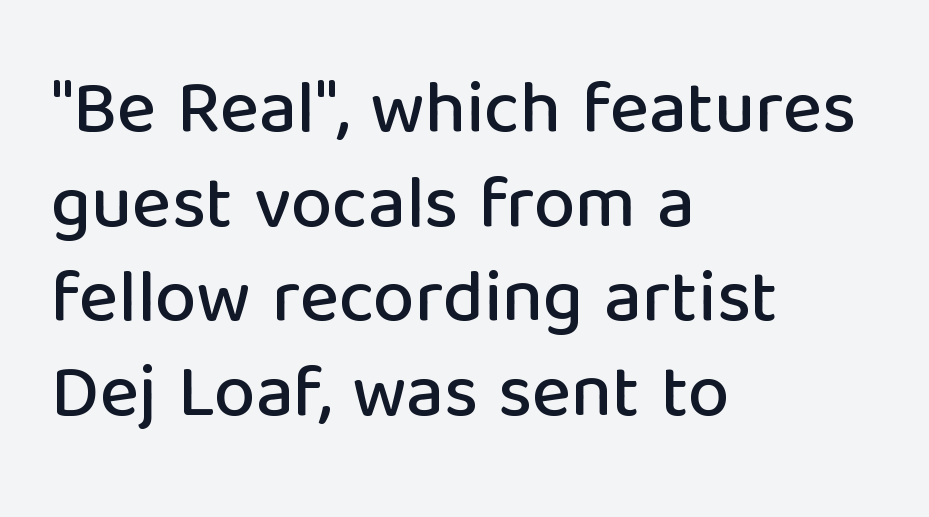
Nobody drew a line under any word here. Looks like regular typesetting: each glyph gets only the width it needs. Layout note: lines flush left. It's the straight-up-and-down kind of type. A typesetter would call this zero additional tracking.
